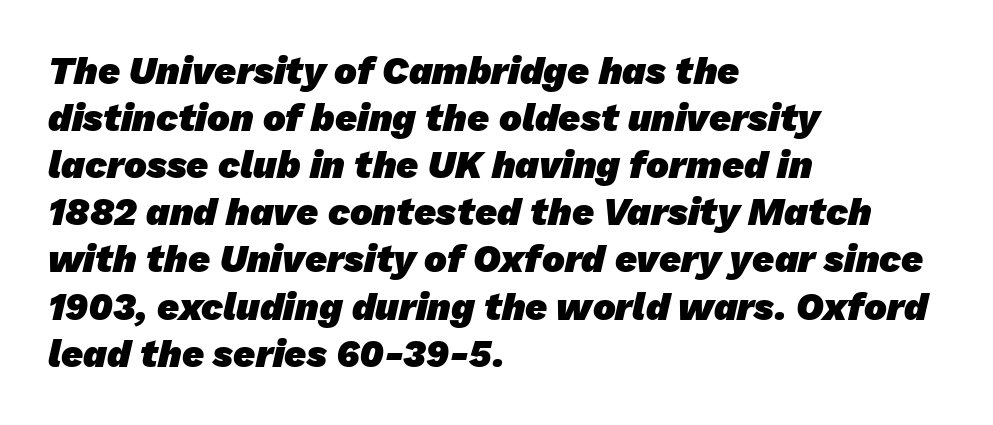
Any mark beneath the type? The region is blank. Each glyph is drawn with heavy, bold strokes. Look at the tracking — it's just the regular setting, nothing added. Teacher's note: observe the even left margin — that is flush-left alignment. This sample has the flowing, uneven cadence of proportional lettering. Each letter's strokes conclude bluntly, with no projecting serifs.
